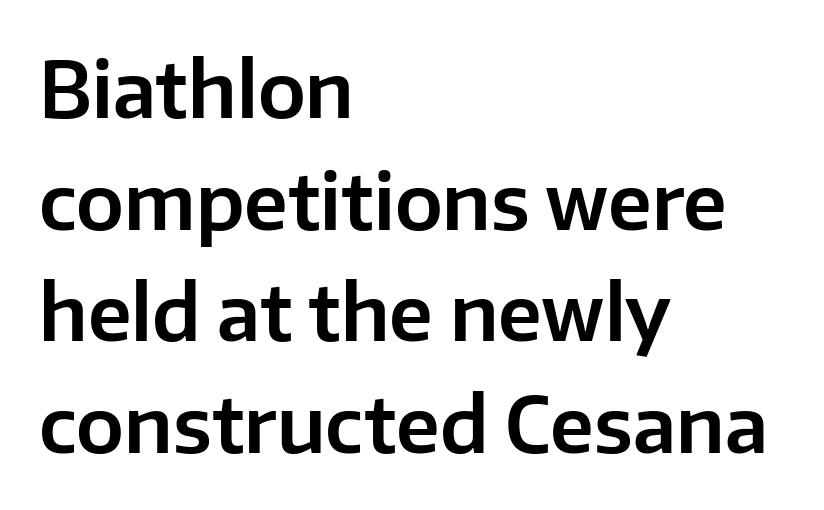
Spacing between characters is what you'd get straight out of the box. The glyphs are unaccompanied by any horizontal stroke below them. These lines are set flush left with a ragged right edge. The passage shown is typeset with a sans-serif family.
